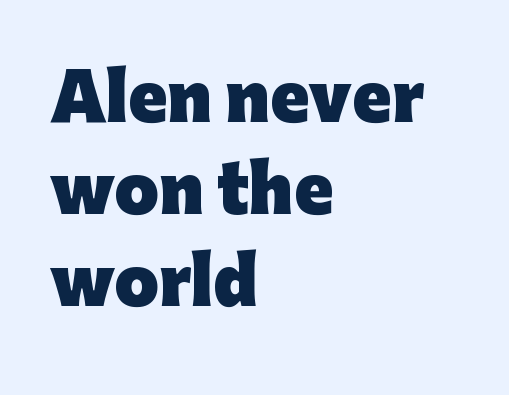
The image shows 64 px heavy sans-serif type, upright; set left-aligned, normal line spacing (1.44x), normal letter spacing, not underlined; low stroke contrast and a medium x-height.
